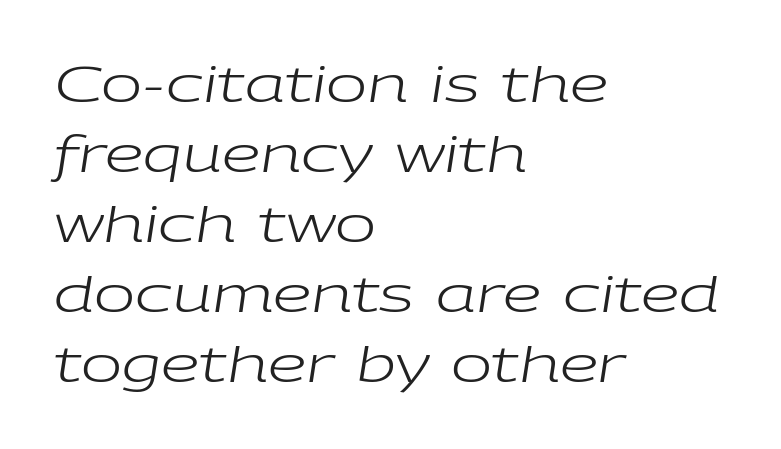
The image shows 49 px regular-weight, wide type, italic (leaning right); set left-aligned, normal line spacing (1.43x), normal letter spacing, not underlined; low stroke contrast and a medium x-height.
